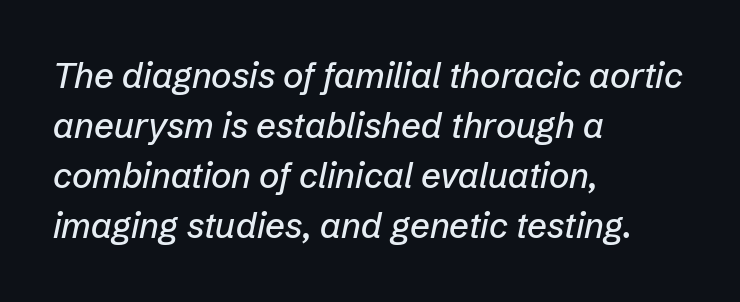
The image shows 35 px text type, italic (leaning right); set left-aligned, normal line spacing (1.43x), normal letter spacing, not underlined; low stroke contrast and a medium x-height.
